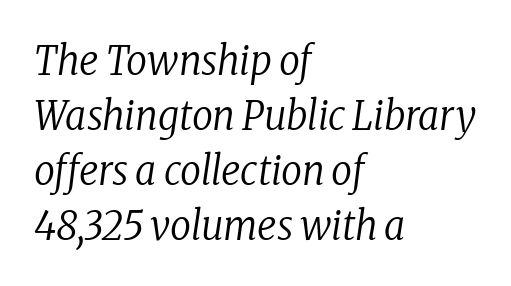
Letterform terminals end in serifs throughout the passage. The font is comparable to plain body text, perhaps lighter. The tracking reads as untouched default to a designer's eye. Rendered with sloped, italic letterforms.
